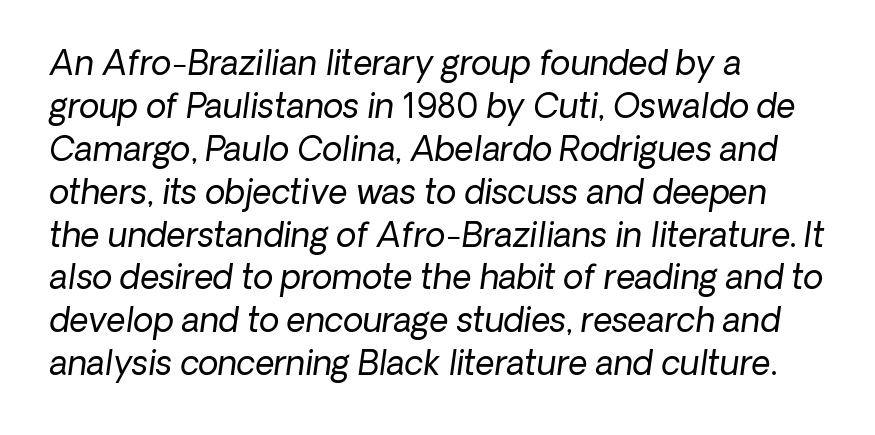
Q: Is the text bold? A: No.
Q: Is the text italic (slanted)? A: Yes, it leans right by about 8 degrees.
Q: Is the text underlined? A: No.
Q: How is the paragraph aligned? A: Left-aligned.
Q: Is the spacing between letters normal or unusually wide? A: Normal.
Q: Is the spacing between lines tight, normal or loose? A: Normal.
Q: Width (condensed, normal, or wide)? A: Normal.
Q: Stroke contrast? A: Low.
Q: x-height? A: Medium.
Q: Monospaced? A: No.
